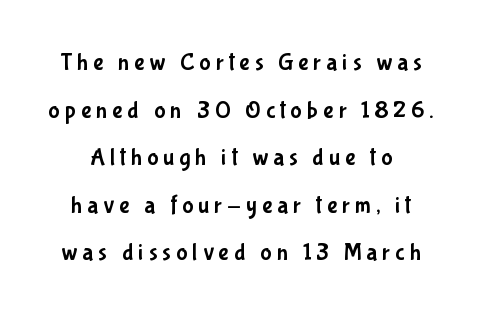
The type is letterspaced generously, with wide tracking. Line spacing here is loose. This is roman type, the default non-slanted kind. The space directly below the letters is spotless.
